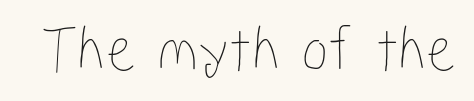
{"italic": "no", "width": "condensed", "stroke_contrast": "low", "x_height": "medium", "monospaced": "no", "underline": "no", "letter_spacing": "normal", "letter_spacing_em": 0.0, "glyph_px": 66}
